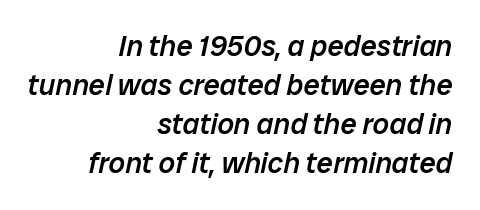
Just letters on the line, the space beneath them empty. Do the characters align in a grid? No, the font is proportional. If you drew a line through each stem, it would be angled. In terms of leading, this rendering sits right in the middle.
